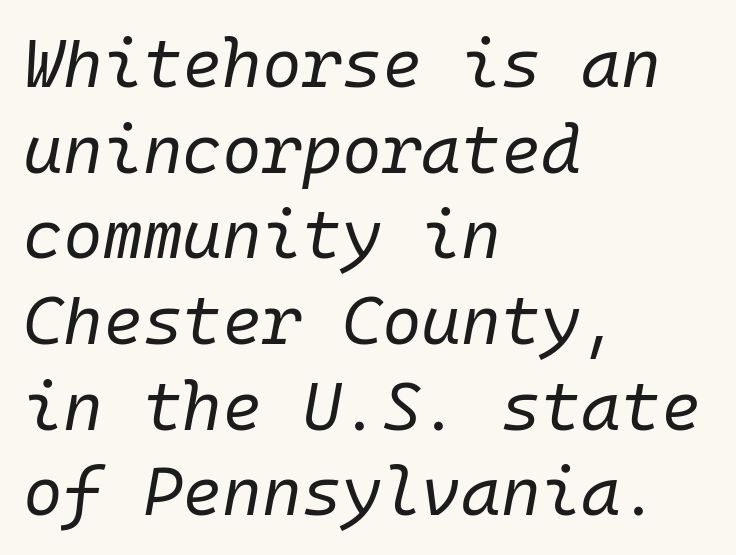
The image shows 68 px regular-weight type, italic (leaning right), monospaced; set left-aligned, normal line spacing (1.26x), normal letter spacing, not underlined; low stroke contrast and a medium x-height.
